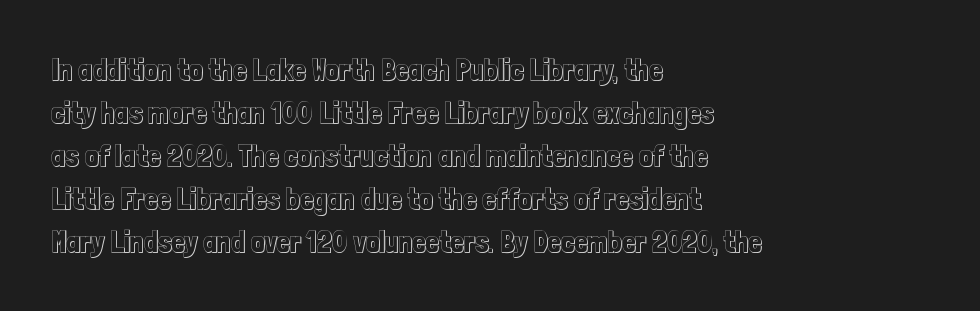
Check under the words: just untouched page. Quick note: interline space is typical. This sample has the flowing, uneven cadence of proportional lettering. How are the letters spaced? Ordinarily, with no added tracking.
